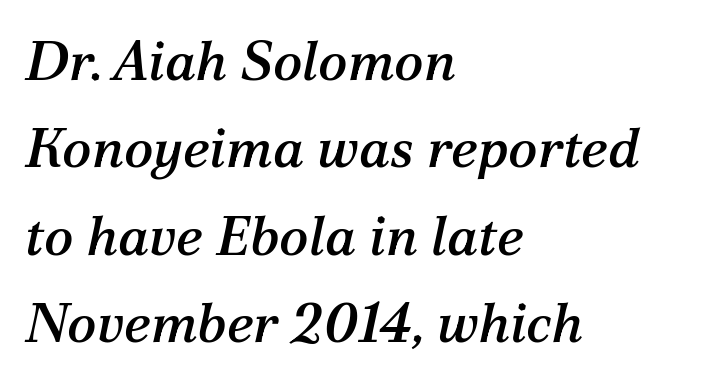
{"serif": "yes", "italic": "yes", "lean": "right", "slant_degrees": 12, "width": "normal", "stroke_contrast": "medium", "x_height": "medium", "monospaced": "no", "underline": "no", "align": "left", "line_spacing": "normal", "line_spacing_ratio": 1.59, "letter_spacing": "normal", "letter_spacing_em": 0.0, "glyph_px": 55}
